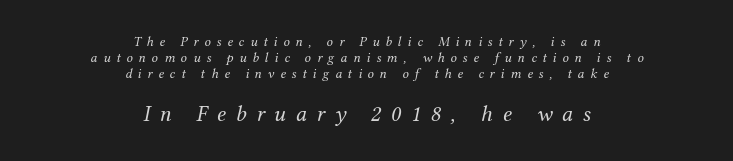
Q: Is the text bold? A: No.
Q: Is the text italic (slanted)? A: Yes, it leans right by about 12 degrees.
Q: Is the text underlined? A: No.
Q: How is the paragraph aligned? A: Centered.
Q: Is the spacing between letters normal or unusually wide? A: Unusually wide.
Q: Which block of text is set in a larger size, the first (top) or the second (bottom)? A: The second (bottom) one.
